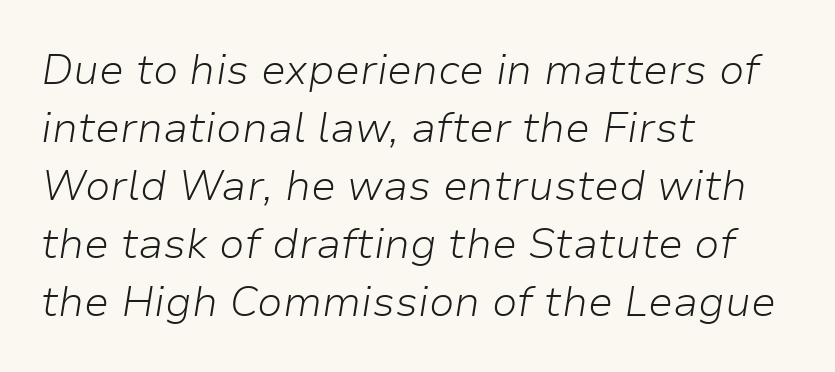
The image shows 42 px light type, italic (leaning right); set left-aligned, normal line spacing (1.38x), normal letter spacing, not underlined; low stroke contrast and a medium x-height.
